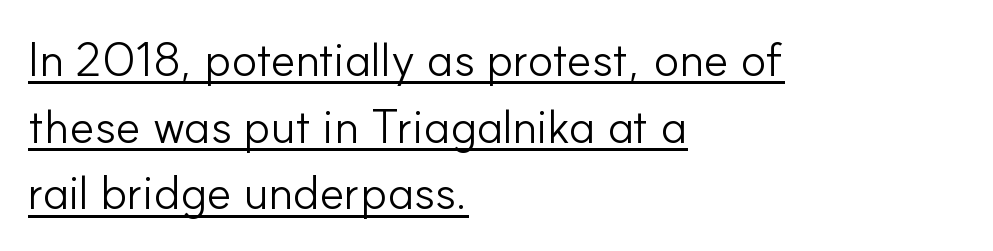
The image shows 48 px light sans-serif type, upright; set left-aligned, normal line spacing (1.39x), normal letter spacing, underlined; low stroke contrast and a small x-height.
